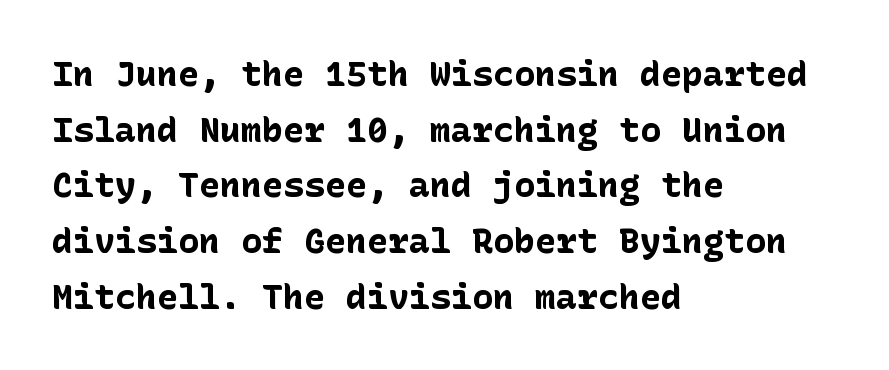
The image shows 35 px bold sans-serif type, upright; set left-aligned, normal line spacing (1.59x), normal letter spacing, not underlined; low stroke contrast and a medium x-height.
